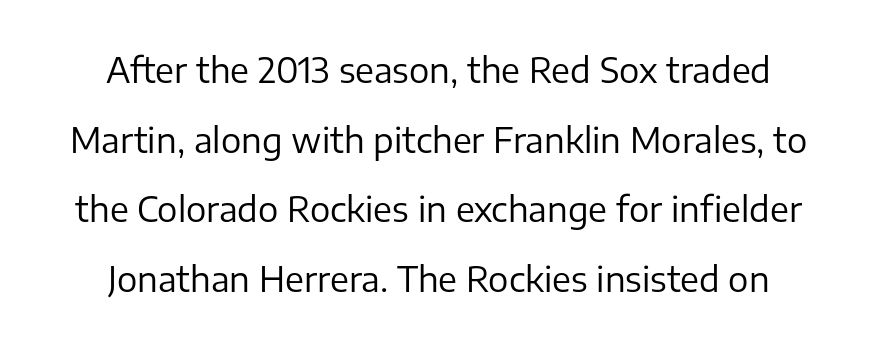
The space between consecutive lines is lavish. How are the letters spaced? Ordinarily, with no added tracking. You could not count columns in this text — the font is proportionally spaced. You can tell from the bare stems that sans-serif type was used. A student would call this center alignment; a typographer would say set centered.
